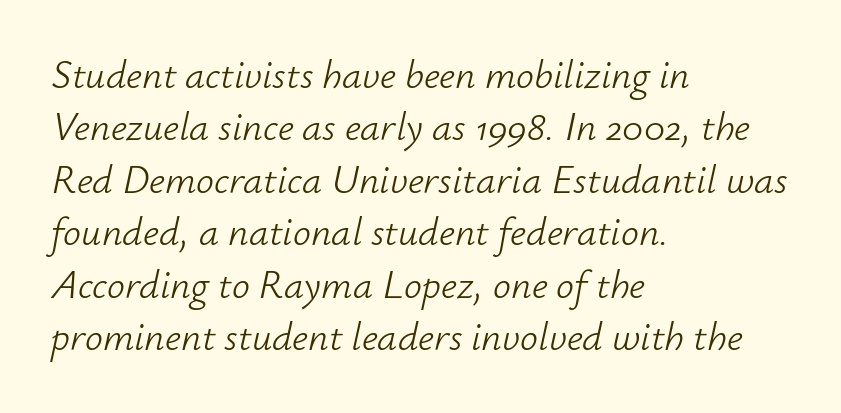
Each word holds together tightly as a unit, with standard inter-letter gaps. Think of a printed novel: that variable character pitch is what you see here. Compared with ordinary roman type, these characters are visibly tilted. Stems and bowls with no extra thickness — not bold. A typesetter would call this leading conventional body-copy spacing.
